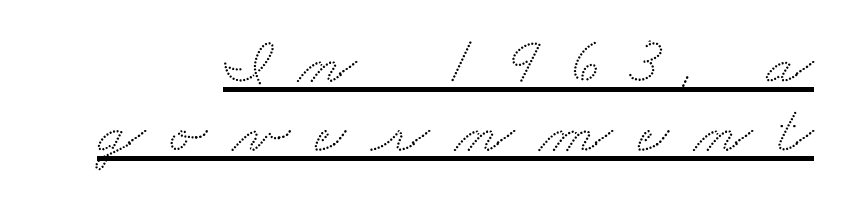
{"serif": "yes", "width": "wide", "stroke_contrast": "medium", "x_height": "small", "monospaced": "no", "underline": "yes", "align": "right", "line_spacing": "tight", "line_spacing_ratio": 1.01, "letter_spacing": "wide", "letter_spacing_em": 0.37, "glyph_px": 68}
